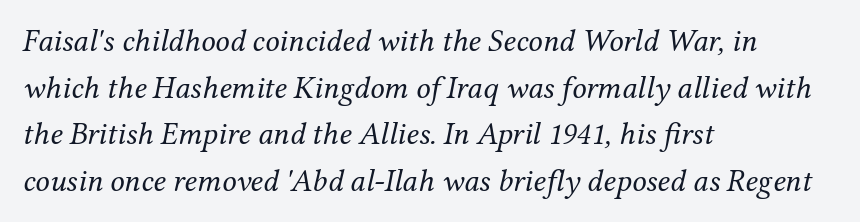
Q: Is the text bold? A: No.
Q: Is the text italic (slanted)? A: Yes, it leans right by about 12 degrees.
Q: Is the typeface a serif or a sans-serif typeface? A: Serif.
Q: Is the text underlined? A: No.
Q: How is the paragraph aligned? A: Left-aligned.
Q: Is the spacing between letters normal or unusually wide? A: Normal.
Q: Is the spacing between lines tight, normal or loose? A: Normal.
Q: Width (condensed, normal, or wide)? A: Normal.
Q: Stroke contrast? A: Medium.
Q: x-height? A: Medium.
Q: Monospaced? A: No.
